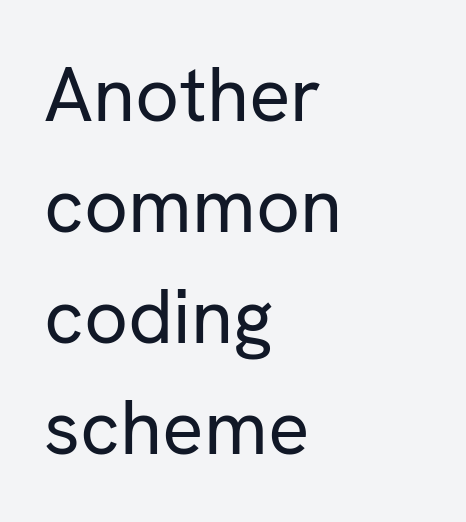
The image shows 77 px regular-weight sans-serif type, upright; set left-aligned, normal line spacing (1.44x), normal letter spacing, not underlined; low stroke contrast and a medium x-height.
